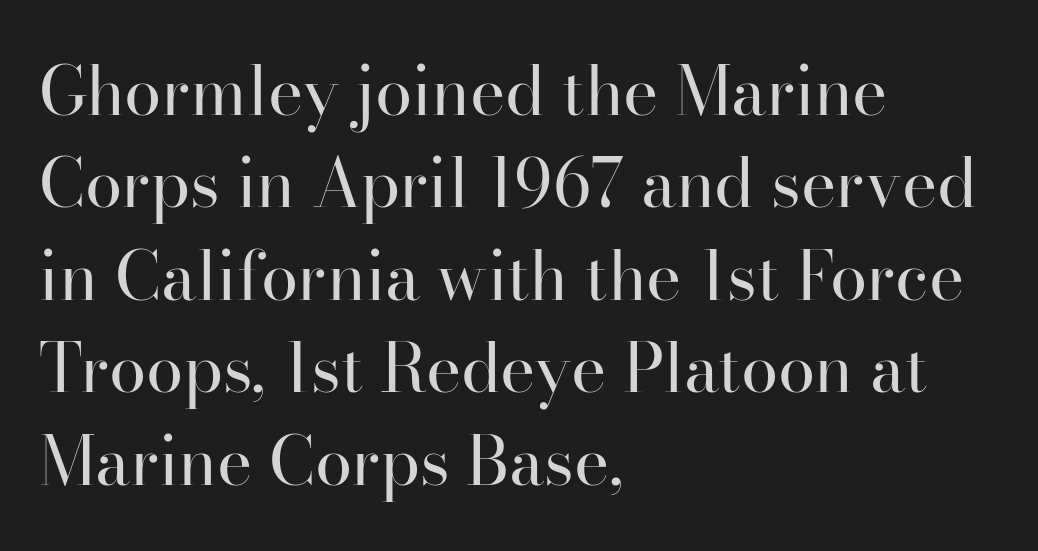
No word sits above an underline. Each stroke keeps to a modest, everyday thickness or less. Spacing verdict: proportional, widths tailored to each character. Quick note: interline space is typical. Do the letters lean? They stand straight.
